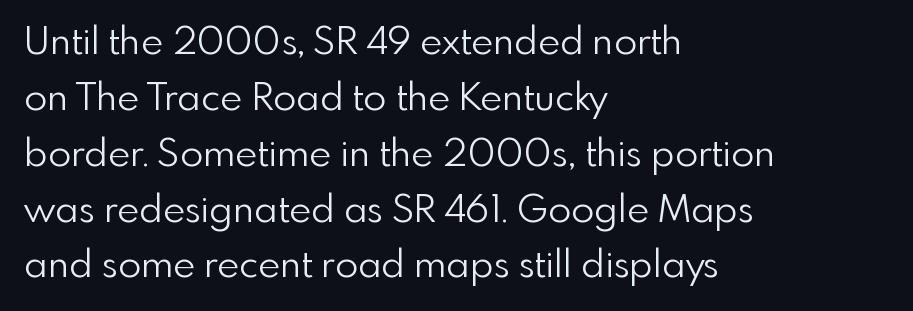
Q: Is the text bold? A: No.
Q: Is the text italic (slanted)? A: No, it is upright.
Q: Is the typeface a serif or a sans-serif typeface? A: Sans-serif.
Q: Is the text underlined? A: No.
Q: How is the paragraph aligned? A: Left-aligned.
Q: Is the spacing between letters normal or unusually wide? A: Normal.
Q: Is the spacing between lines tight, normal or loose? A: Normal.
Q: Width (condensed, normal, or wide)? A: Normal.
Q: x-height? A: Small.
Q: Monospaced? A: No.
